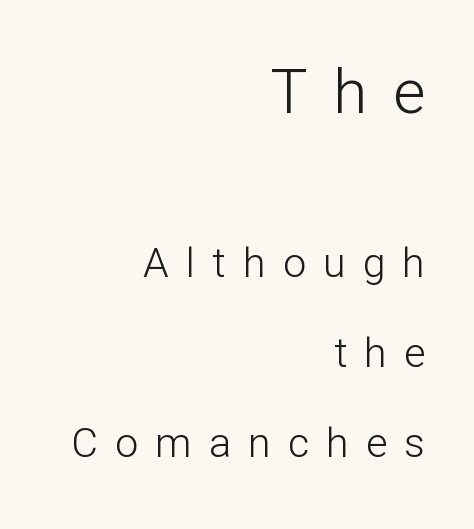
The space beneath each line is pristine and unruled. The line texture is sparse and dotted thanks to wide tracking. Caption: face not bold, strokes unweighted. Vertical spacing — loose. One-word summary of the alignment: right. Unlike a traditional serif, this face leaves its strokes unadorned.
